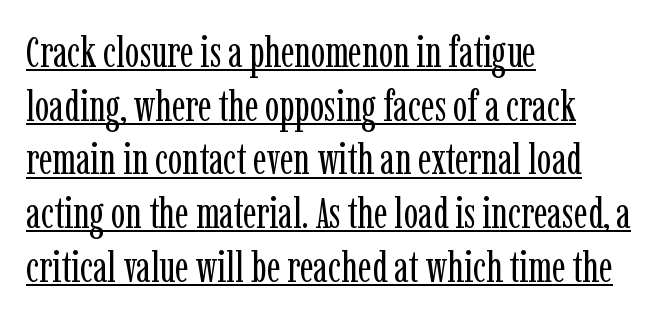
The image shows 43 px regular-weight, condensed serif type, upright; set left-aligned, normal line spacing (1.25x), normal letter spacing, underlined; low stroke contrast and a medium x-height.
